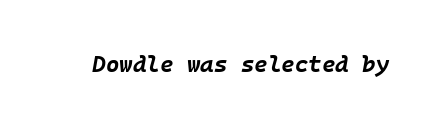
The image shows 23 px bold type, italic (leaning right); set normal letter spacing, not underlined.
